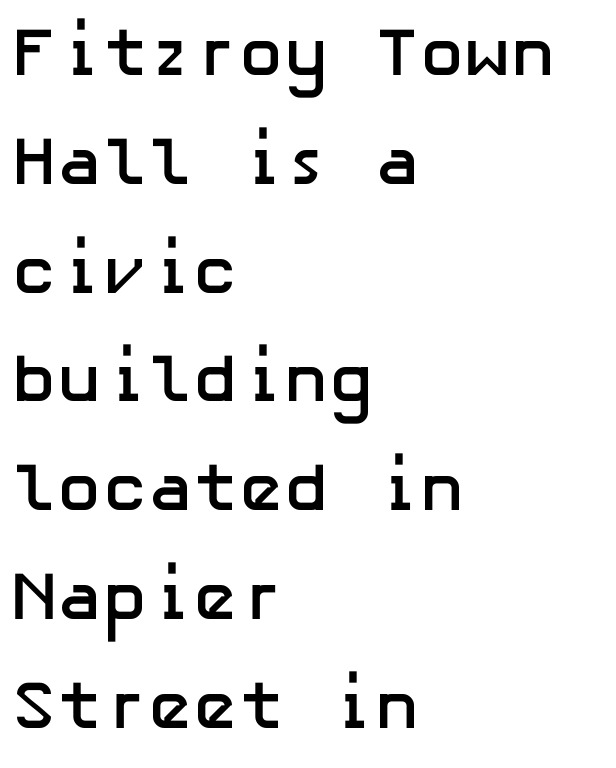
The image shows 68 px semibold sans-serif type, upright; set left-aligned, normal line spacing (1.6x), normal letter spacing, not underlined; low stroke contrast and a medium x-height.
